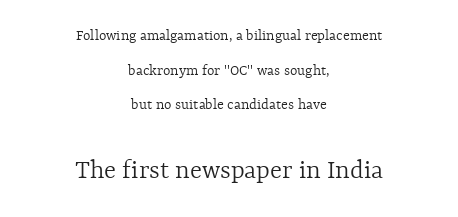
Q: Is the text bold? A: No.
Q: Is the text italic (slanted)? A: No, it is upright.
Q: Is the text underlined? A: No.
Q: How is the paragraph aligned? A: Centered.
Q: Is the spacing between letters normal or unusually wide? A: Normal.
Q: Is the spacing between lines tight, normal or loose? A: Loose.
Q: Which block of text is set in a larger size, the first (top) or the second (bottom)? A: The second (bottom) one.
Q: Width (condensed, normal, or wide)? A: Normal.
Q: x-height? A: Medium.
Q: Monospaced? A: No.
